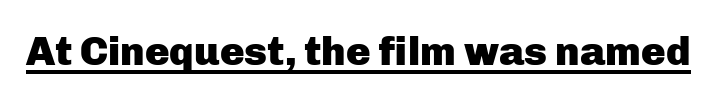
The image shows 41 px heavy sans-serif type, upright; set normal letter spacing, underlined; low stroke contrast and a medium x-height.
